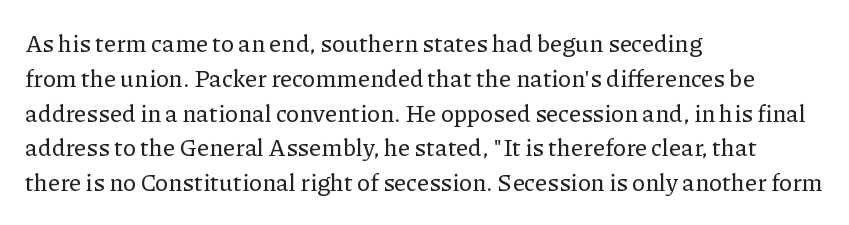
This sample keeps an unexceptional amount of space between lines. These lines keep a tight, regular rhythm from letter to letter. Every stem runs plumb, perpendicular to the baseline. Reading down the block, your eye returns to a fixed left position each line. The string is rendered with underlining switched off.
